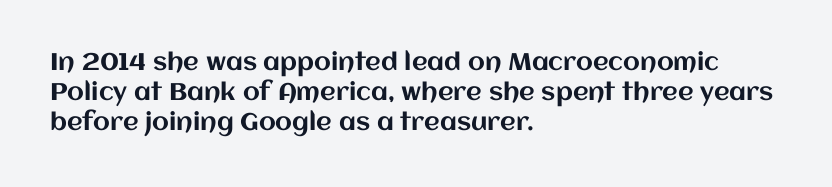
Q: Is the text italic (slanted)? A: No, it is upright.
Q: Is the text underlined? A: No.
Q: How is the paragraph aligned? A: Left-aligned.
Q: Is the spacing between letters normal or unusually wide? A: Normal.
Q: Is the spacing between lines tight, normal or loose? A: Normal.
